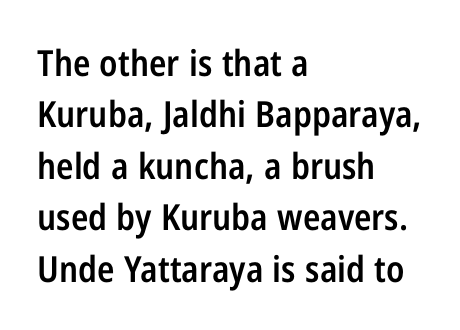
The image shows 36 px semibold, condensed sans-serif type, upright; set left-aligned, normal line spacing (1.43x), normal letter spacing, not underlined; low stroke contrast and a medium x-height.
